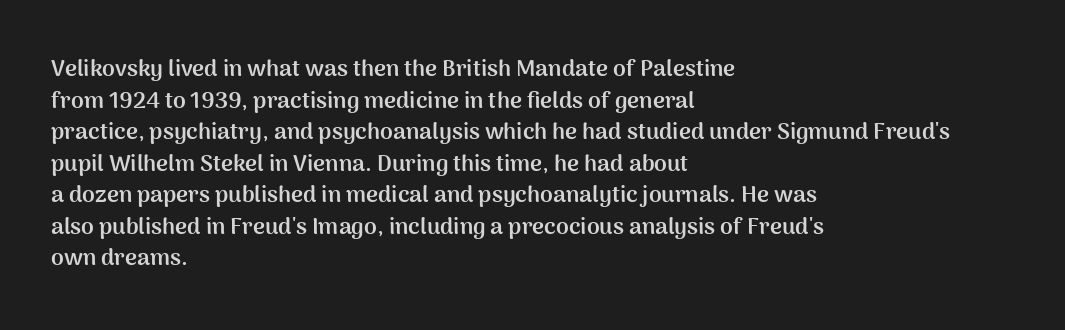
One glance says typical: line gaps are just what's usual. The letters stand upright; this is a roman face. These lines stack with their left ends in a neat column. Bold? Absolutely — the strokes are thick and heavy.
